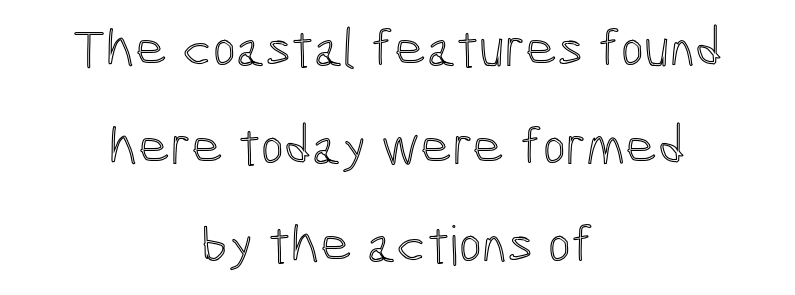
{"italic": "no", "width": "condensed", "x_height": "medium", "monospaced": "no", "underline": "no", "align": "center", "line_spacing_ratio": 1.78, "letter_spacing": "normal", "letter_spacing_em": 0.0, "glyph_px": 55}
